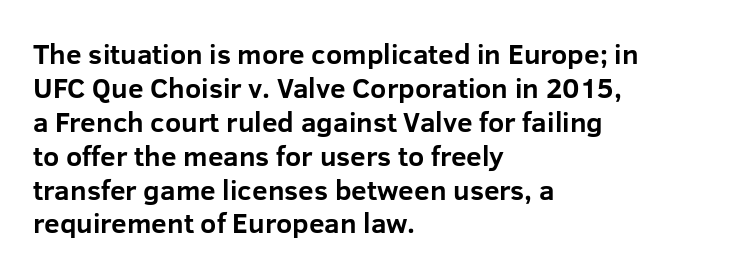
Q: Is the text bold? A: Yes.
Q: Is the text italic (slanted)? A: No, it is upright.
Q: Is the typeface a serif or a sans-serif typeface? A: Sans-serif.
Q: Is the text underlined? A: No.
Q: How is the paragraph aligned? A: Left-aligned.
Q: Is the spacing between letters normal or unusually wide? A: Normal.
Q: Width (condensed, normal, or wide)? A: Normal.
Q: Stroke contrast? A: Low.
Q: x-height? A: Medium.
Q: Monospaced? A: No.
